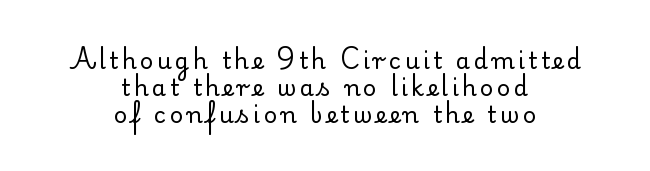
The string is rendered with underlining switched off. Weight: regular or lighter. The lines are quadded center. The lettering stays uniformly vertical, giving the passage a roman look.
